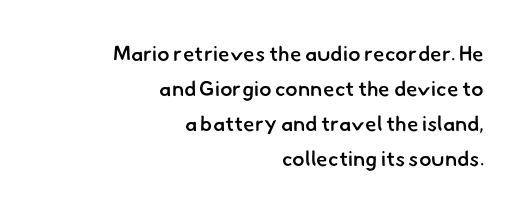
{"bold": "semi", "underline": "no", "align": "right", "line_spacing": "normal", "line_spacing_ratio": 1.66, "letter_spacing": "normal", "letter_spacing_em": 0.0, "glyph_px": 21}
